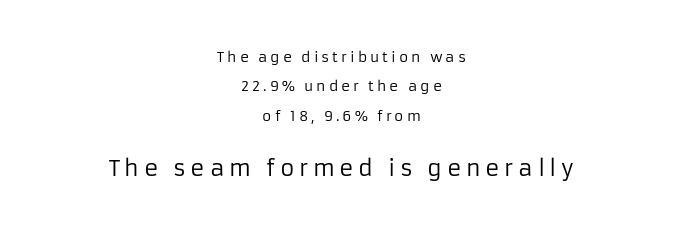
{"italic": "no", "bold": "no", "underline": "no", "align": "center", "line_spacing": "loose", "line_spacing_ratio": 2.1, "letter_spacing": "wide", "letter_spacing_em": 0.21, "larger_block": "second", "size_ratio": 1.57, "glyph_px": 22}
